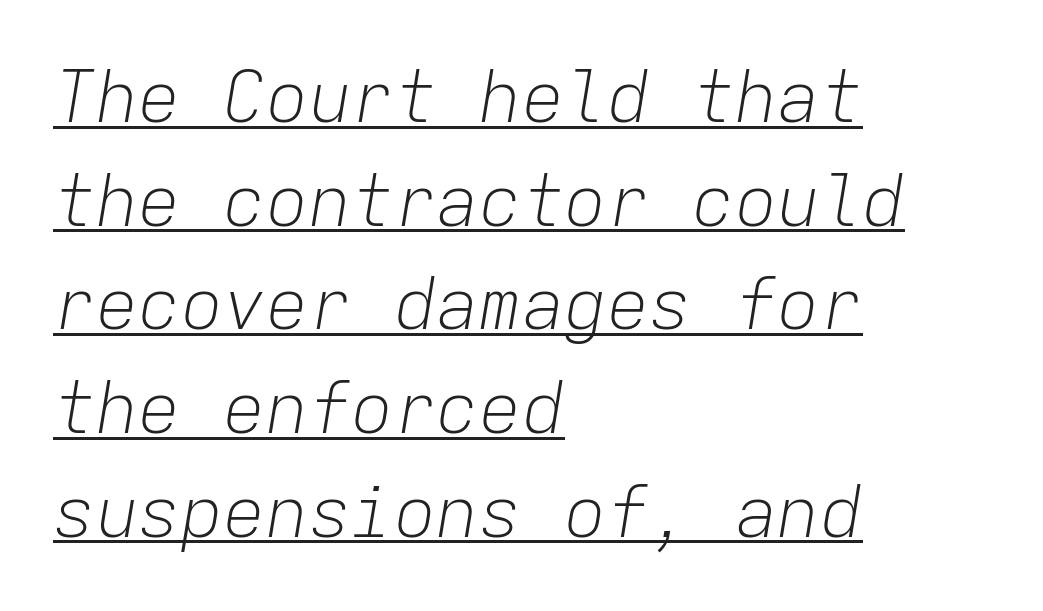
Evenly set lines give the paragraph a standard silhouette. If you drew a ruler down the left edge, every line would touch it. Somebody hit Ctrl+U on this one — the words are underlined. No letter is thick-stroked: the sample isn't bold. Is the letter spacing exaggerated? No — it looks like the ordinary default.
